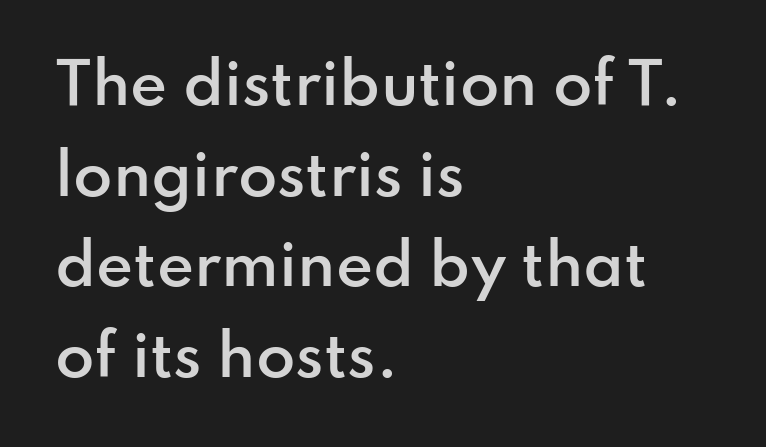
Q: Is the text bold? A: Semi-bold.
Q: Is the text italic (slanted)? A: No, it is upright.
Q: Is the typeface a serif or a sans-serif typeface? A: Sans-serif.
Q: Is the text underlined? A: No.
Q: How is the paragraph aligned? A: Left-aligned.
Q: Is the spacing between letters normal or unusually wide? A: Normal.
Q: Is the spacing between lines tight, normal or loose? A: Normal.
Q: Width (condensed, normal, or wide)? A: Normal.
Q: Stroke contrast? A: Low.
Q: x-height? A: Small.
Q: Monospaced? A: No.
